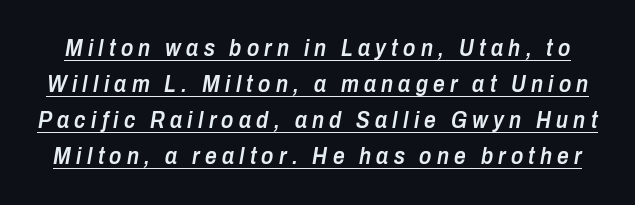
This sample uses expanded letter spacing, leaving extra air between glyphs. Quick note: interline space is typical. Characters are canted at an angle relative to the baseline's perpendicular. Moderately thickened strokes mark this as semibold type.
